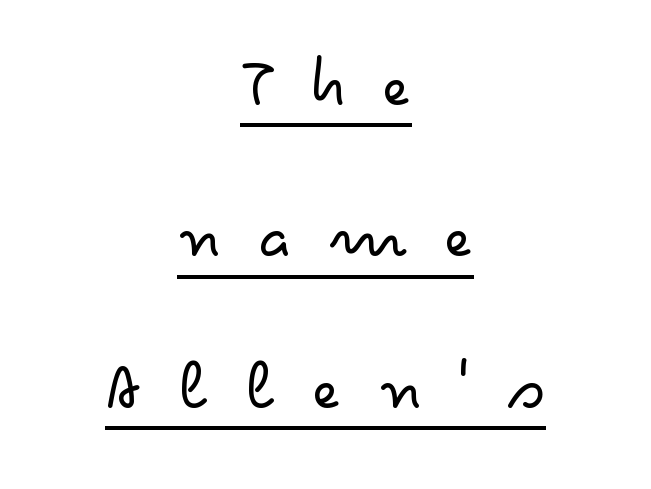
{"serif": "no", "italic": "no", "bold": "no", "weight": "light", "width": "wide", "stroke_contrast": "low", "x_height": "small", "monospaced": "no", "underline": "yes", "align": "center", "line_spacing": "loose", "line_spacing_ratio": 2.02, "letter_spacing": "wide", "letter_spacing_em": 0.48, "glyph_px": 75}
